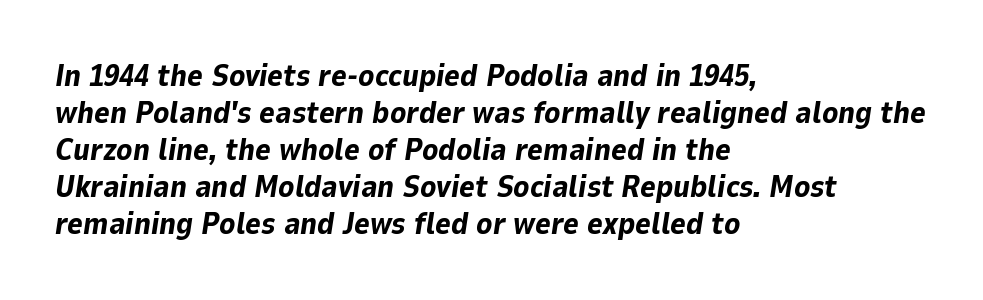
The image shows 30 px bold type, italic (leaning right); set left-aligned, line spacing 1.23x, normal letter spacing, not underlined; low stroke contrast and a medium x-height.
